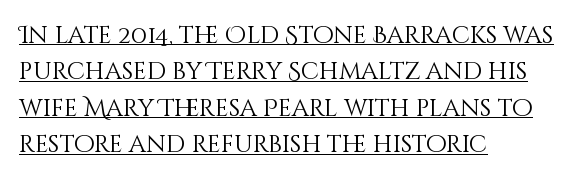
{"italic": "no", "bold": "no", "underline": "yes", "align": "left", "line_spacing": "normal", "line_spacing_ratio": 1.52, "letter_spacing": "normal", "letter_spacing_em": 0.0, "glyph_px": 24}
